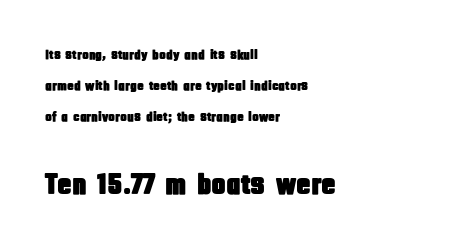
{"serif": "no", "italic": "no", "width": "condensed", "stroke_contrast": "low", "x_height": "large", "monospaced": "no", "underline": "no", "align": "left", "line_spacing": "loose", "line_spacing_ratio": 2.23, "letter_spacing": "normal", "letter_spacing_em": 0.0, "larger_block": "second", "size_ratio": 2.14, "glyph_px": 30}
